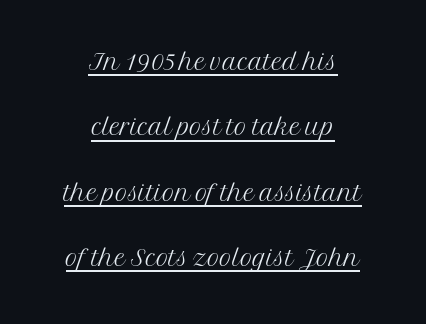
Q: Is the text bold? A: No.
Q: Is the text italic (slanted)? A: Yes.
Q: Is the typeface a serif or a sans-serif typeface? A: Serif.
Q: Is the text underlined? A: Yes.
Q: How is the paragraph aligned? A: Centered.
Q: Is the spacing between letters normal or unusually wide? A: Normal.
Q: Is the spacing between lines tight, normal or loose? A: Loose.
Q: Width (condensed, normal, or wide)? A: Normal.
Q: Stroke contrast? A: Medium.
Q: x-height? A: Medium.
Q: Monospaced? A: No.
